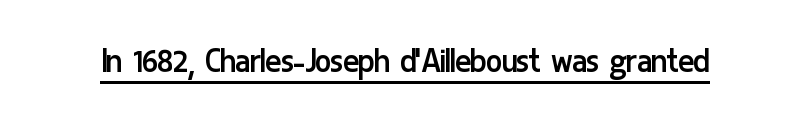
Q: Is the text bold? A: No.
Q: Is the text italic (slanted)? A: No, it is upright.
Q: Is the typeface a serif or a sans-serif typeface? A: Sans-serif.
Q: Is the text underlined? A: Yes.
Q: Is the spacing between letters normal or unusually wide? A: Normal.
Q: Width (condensed, normal, or wide)? A: Condensed.
Q: Stroke contrast? A: Low.
Q: x-height? A: Medium.
Q: Monospaced? A: No.
